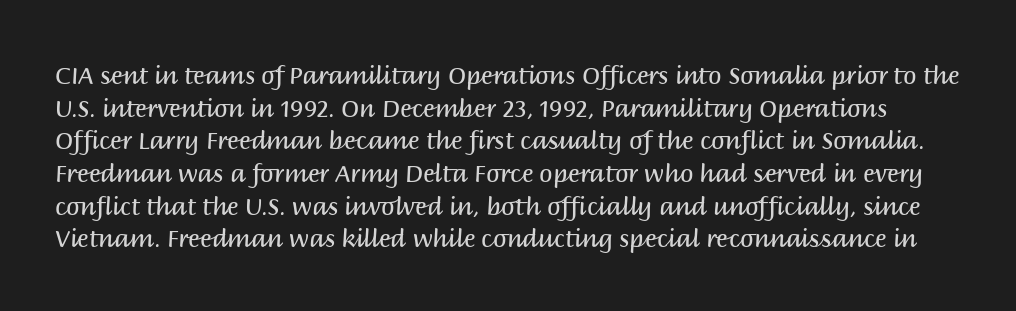
Q: Is the text bold? A: No.
Q: Is the text italic (slanted)? A: Yes.
Q: Is the text underlined? A: No.
Q: Is the spacing between letters normal or unusually wide? A: Normal.
Q: Is the spacing between lines tight, normal or loose? A: Normal.
